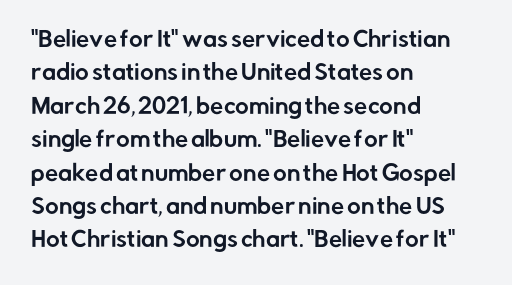
Nobody drew a line under any word here. A student would call this left alignment; a typographer would say flush left, rag right. Rendered with straight, roman letterforms. In terms of leading, this rendering sits right in the middle. Characters follow at the spacing the type designer built in.
